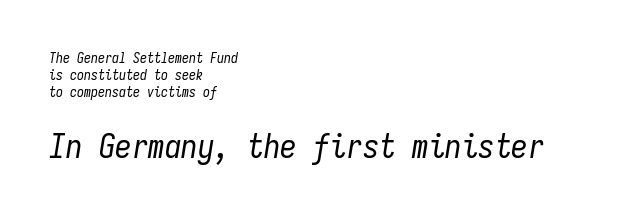
Nobody drew a line under any word here. If you drew a line through each stem, it would be angled. The later block is typeset at a bigger size than the earlier block. The lines are quadded left.
